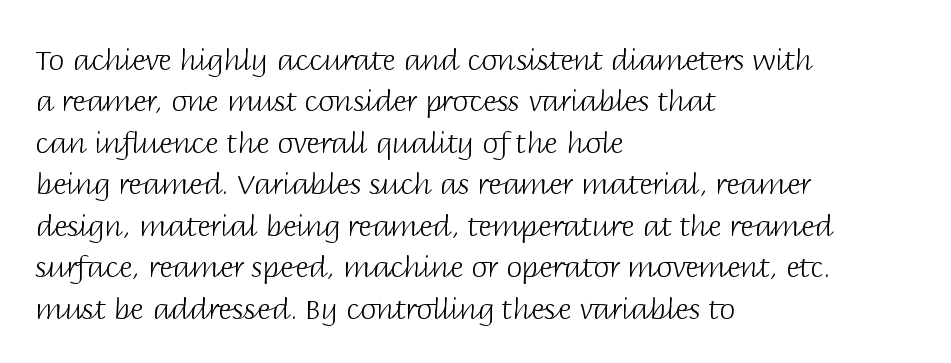
The image shows 29 px light sans-serif type, upright; set left-aligned, normal line spacing (1.43x), normal letter spacing, not underlined; low stroke contrast and a large x-height.
